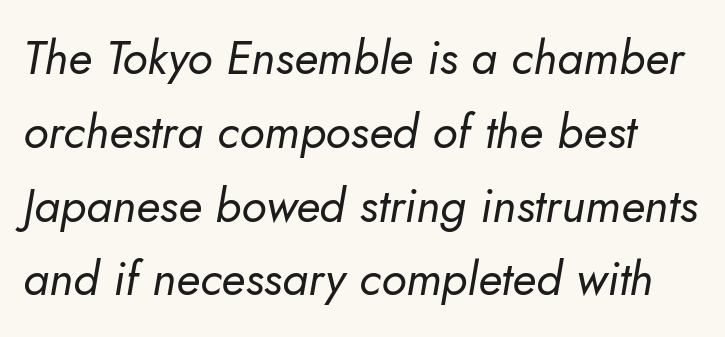
This sample uses plain, unmodified letter spacing. Think of a printed novel: that variable character pitch is what you see here. The area under the type is left untouched. This is oblique type, the kind used for emphasis or titles.
